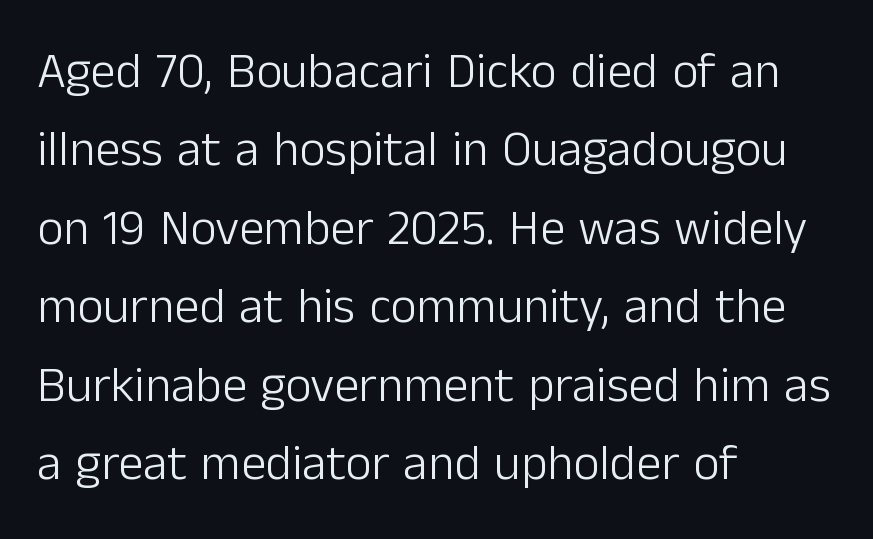
Does extra space separate the letters? No, they use regular spacing. The strokes are not fattened; the text isn't bold. Upright lettering throughout. You could not count columns in this text — the font is proportionally spaced.
